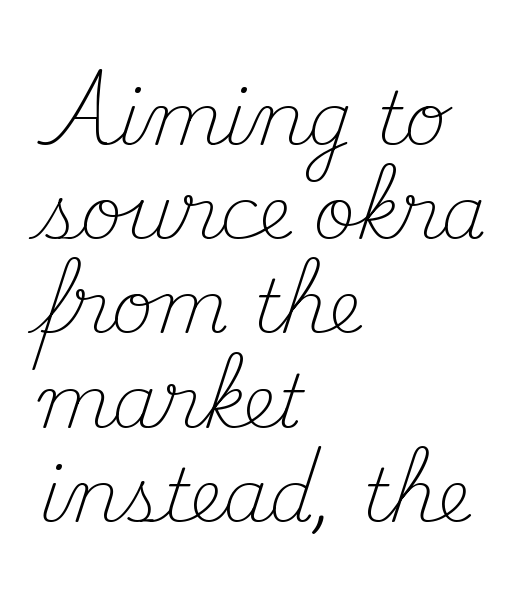
Q: Is the text bold? A: No.
Q: Is the text italic (slanted)? A: Yes.
Q: Is the typeface a serif or a sans-serif typeface? A: Serif.
Q: Is the text underlined? A: No.
Q: How is the paragraph aligned? A: Left-aligned.
Q: Is the spacing between letters normal or unusually wide? A: Normal.
Q: Is the spacing between lines tight, normal or loose? A: Normal.
Q: Width (condensed, normal, or wide)? A: Normal.
Q: Stroke contrast? A: Medium.
Q: x-height? A: Small.
Q: Monospaced? A: No.
